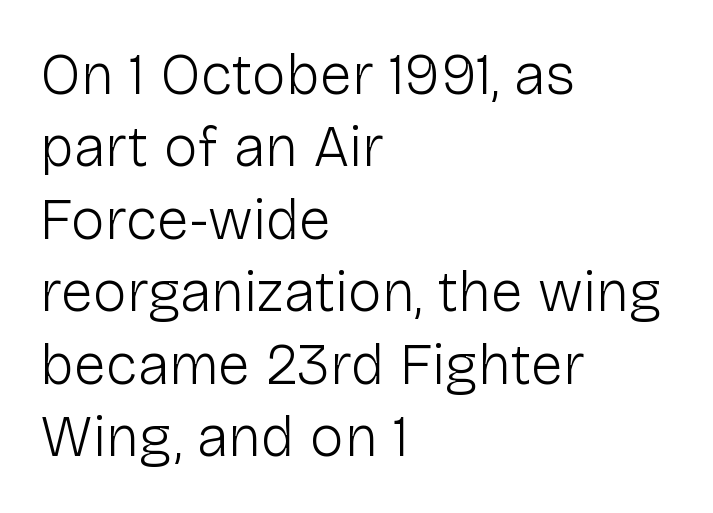
The image shows 58 px light sans-serif type, upright; set left-aligned, normal line spacing (1.25x), normal letter spacing, not underlined; low stroke contrast and a medium x-height.
